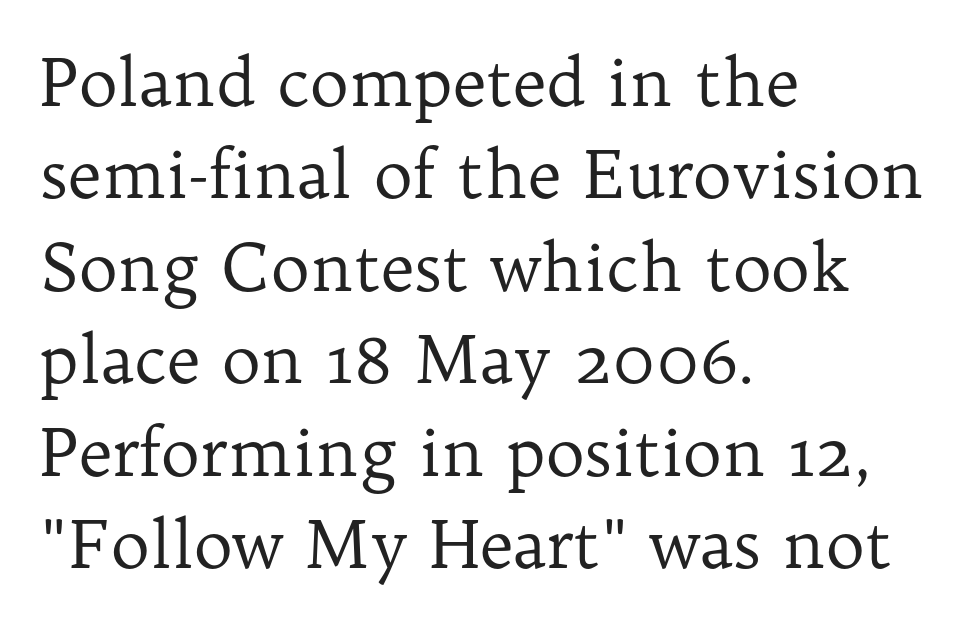
Is the type heavy? It reads as light-to-regular instead. Compared with typical body copy, the letter spacing here is the same. Is there much room between lines? A standard amount, neither cramped nor airy. The rendering anchors every line to the left-hand side.
